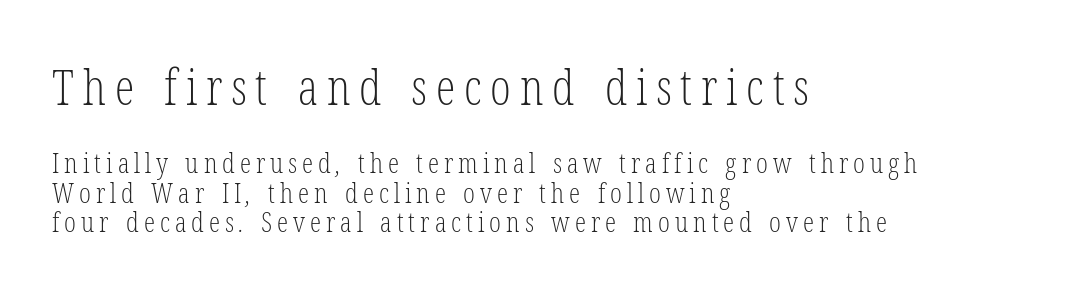
{"serif": "yes", "bold": "no", "weight": "light", "width": "condensed", "stroke_contrast": "low", "x_height": "medium", "monospaced": "no", "underline": "no", "align": "left", "line_spacing": "tight", "line_spacing_ratio": 1.06, "larger_block": "first", "size_ratio": 1.75, "glyph_px": 49}
